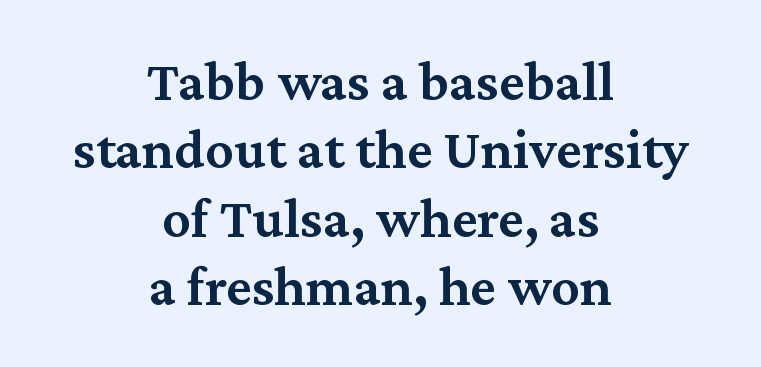
Q: Is the text bold? A: Semi-bold.
Q: Is the text italic (slanted)? A: No, it is upright.
Q: Is the typeface a serif or a sans-serif typeface? A: Serif.
Q: Is the text underlined? A: No.
Q: How is the paragraph aligned? A: Centered.
Q: Is the spacing between letters normal or unusually wide? A: Normal.
Q: Width (condensed, normal, or wide)? A: Normal.
Q: Stroke contrast? A: Medium.
Q: x-height? A: Medium.
Q: Monospaced? A: No.
